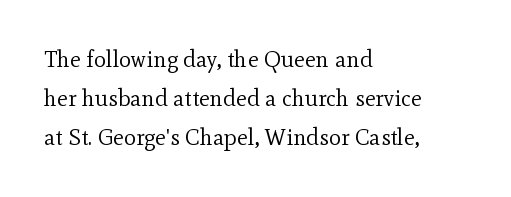
{"italic": "no", "bold": "no", "underline": "no", "align": "left", "line_spacing": "normal", "line_spacing_ratio": 1.7, "letter_spacing": "normal", "letter_spacing_em": 0.0, "glyph_px": 23}
